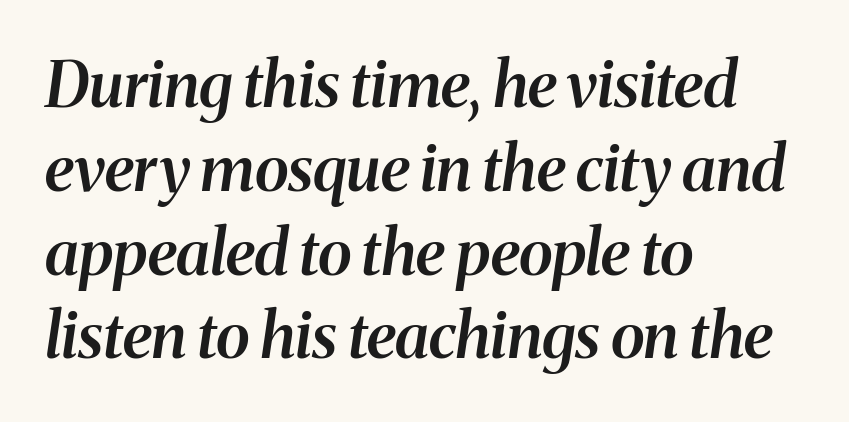
Leading matches the norm, producing a regular column. Rule under the text: the space is simply empty. Is the type bold? Partly — it's a semibold, heavier than regular but not fully bold. The text carries the slant typical of an italic or oblique font. Characters follow at the spacing the type designer built in.
